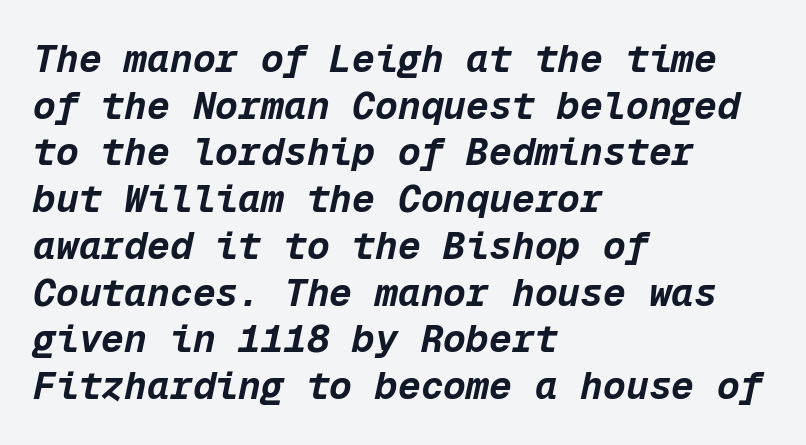
Q: Is the text bold? A: Yes.
Q: Is the text italic (slanted)? A: Yes, it leans right by about 12 degrees.
Q: Is the text underlined? A: No.
Q: How is the paragraph aligned? A: Left-aligned.
Q: Is the spacing between letters normal or unusually wide? A: Normal.
Q: Width (condensed, normal, or wide)? A: Normal.
Q: Stroke contrast? A: Low.
Q: x-height? A: Medium.
Q: Monospaced? A: Yes.
